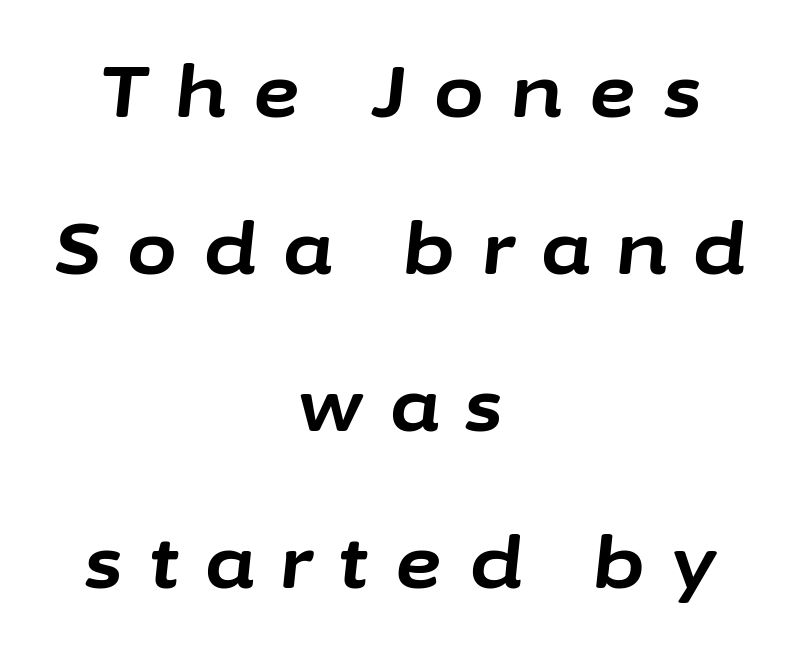
Q: Is the text bold? A: Yes.
Q: Is the text italic (slanted)? A: Yes, it leans right by about 6 degrees.
Q: Is the text underlined? A: No.
Q: How is the paragraph aligned? A: Centered.
Q: Is the spacing between letters normal or unusually wide? A: Unusually wide.
Q: Is the spacing between lines tight, normal or loose? A: Loose.
Q: Width (condensed, normal, or wide)? A: Normal.
Q: Stroke contrast? A: Low.
Q: x-height? A: Medium.
Q: Monospaced? A: No.
